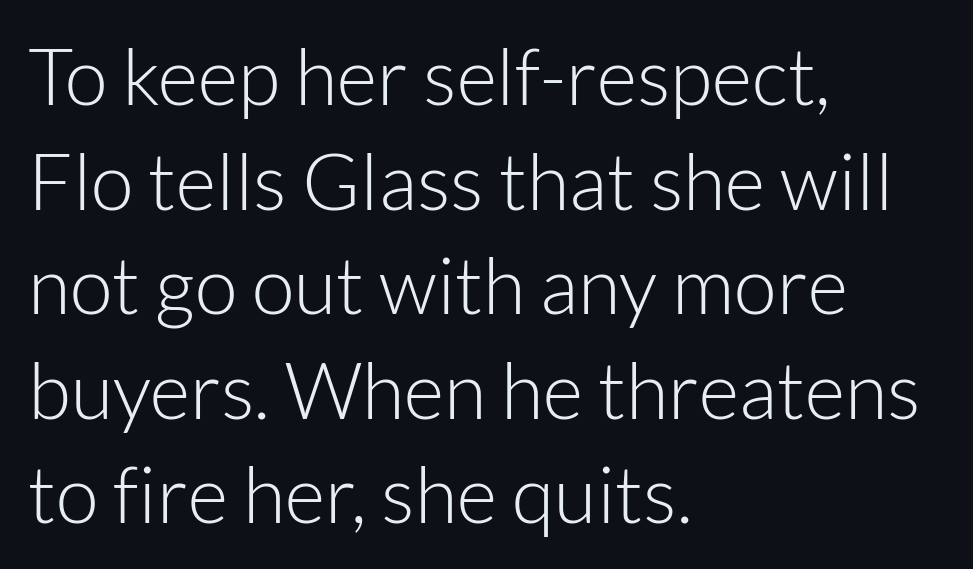
Type style note: lacks serifs. No heavy texture on the line: the type isn't bold. Characters follow at the spacing the type designer built in. Interline gaps are of average width in this sample.
